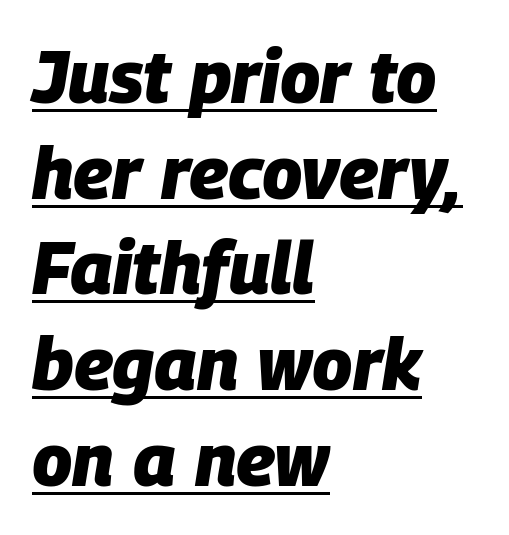
Q: Is the text bold? A: Yes.
Q: Is the text italic (slanted)? A: Yes, it leans right by about 9 degrees.
Q: Is the text underlined? A: Yes.
Q: How is the paragraph aligned? A: Left-aligned.
Q: Is the spacing between letters normal or unusually wide? A: Normal.
Q: Is the spacing between lines tight, normal or loose? A: Normal.
Q: Width (condensed, normal, or wide)? A: Normal.
Q: Stroke contrast? A: Low.
Q: x-height? A: Large.
Q: Monospaced? A: No.
